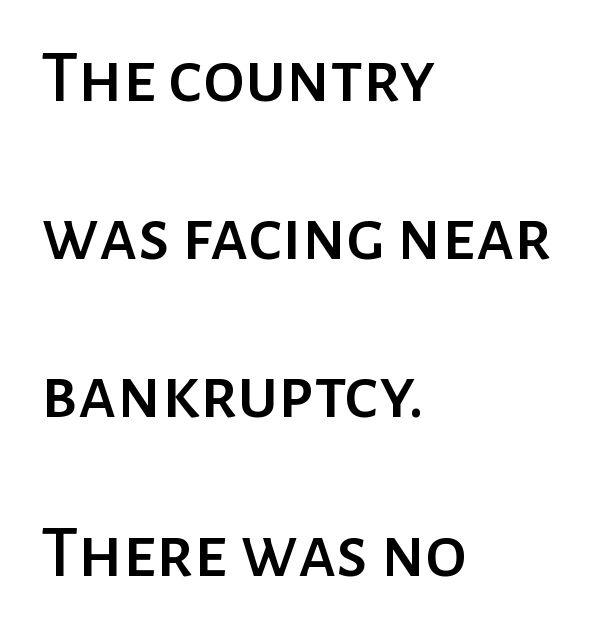
The image shows 75 px sans-serif type, upright; set left-aligned, loose line spacing (2.11x), normal letter spacing, not underlined; low stroke contrast and a medium x-height.
